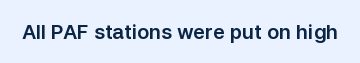
The image shows 20 px text type, upright; set normal letter spacing, not underlined.
